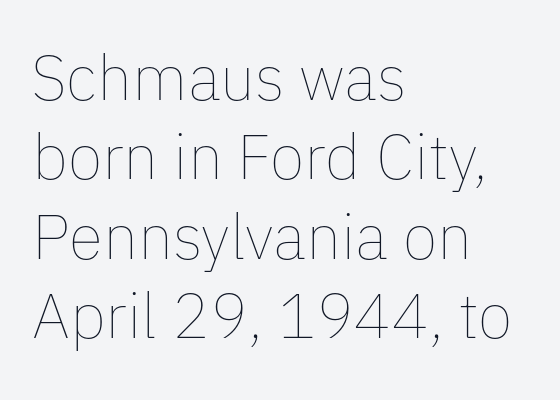
Q: Is the text bold? A: No.
Q: Is the text italic (slanted)? A: No, it is upright.
Q: Is the text underlined? A: No.
Q: How is the paragraph aligned? A: Left-aligned.
Q: Is the spacing between letters normal or unusually wide? A: Normal.
Q: Is the spacing between lines tight, normal or loose? A: Normal.
Q: Width (condensed, normal, or wide)? A: Normal.
Q: Stroke contrast? A: Low.
Q: x-height? A: Medium.
Q: Monospaced? A: No.
